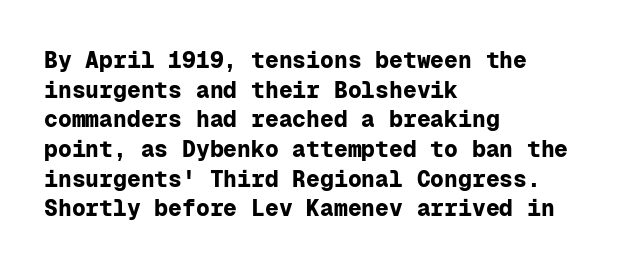
Is there any slant? The stems are plumb. Nothing unusual about the tracking: characters are spaced as the font intends. These words are printed bold, with thick strokes throughout. Evenly set lines give the paragraph a standard silhouette.
